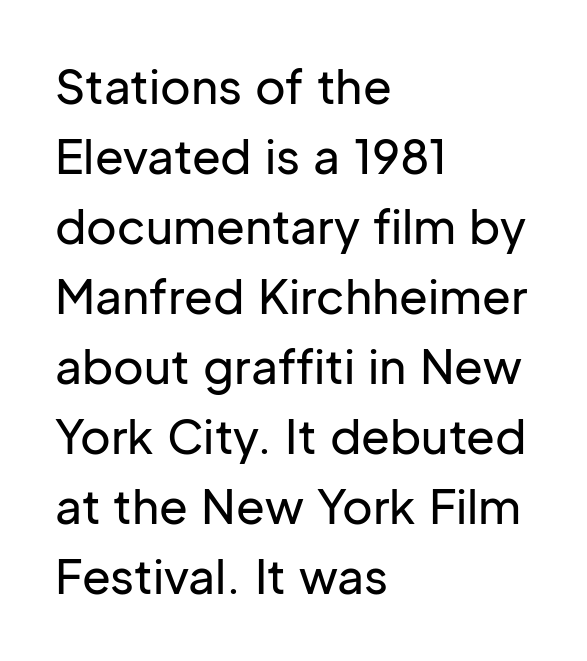
The image shows 47 px sans-serif type, upright; set left-aligned, normal line spacing (1.49x), normal letter spacing, not underlined; low stroke contrast and a medium x-height.
